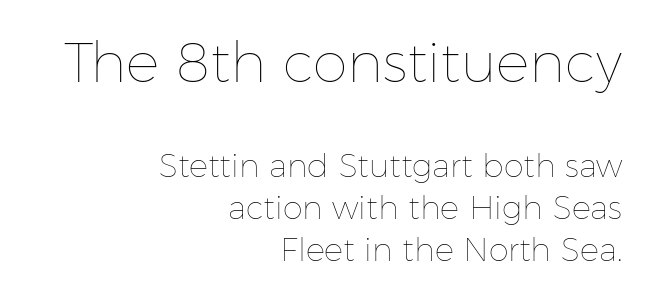
{"italic": "no", "bold": "no", "weight": "thin", "width": "normal", "stroke_contrast": "low", "x_height": "medium", "monospaced": "no", "underline": "no", "align": "right", "line_spacing": "normal", "line_spacing_ratio": 1.32, "letter_spacing": "normal", "letter_spacing_em": 0.0, "larger_block": "first", "size_ratio": 1.75, "glyph_px": 56}
